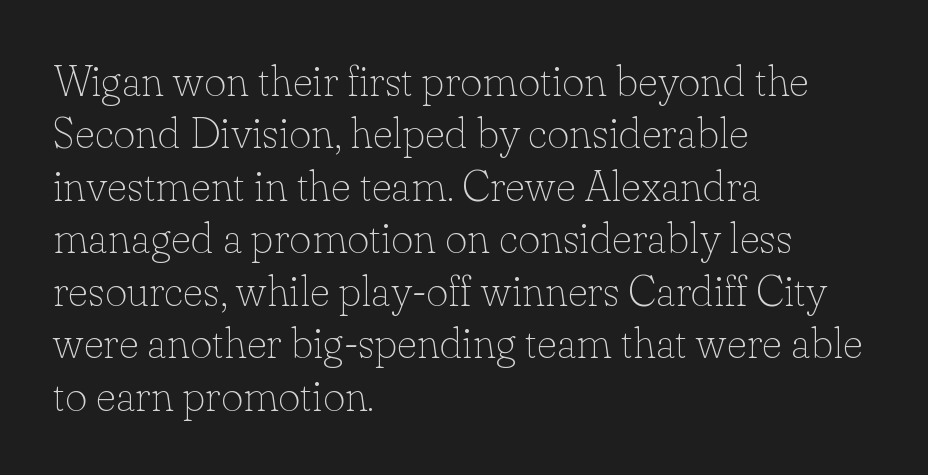
You could call the tracking neutral — neither tight nor loose. Casual observation: everything's shoved over to the left. This is serif lettering, the kind often seen in printed books. The weight would be labelled regular, book, light, or lighter still.
